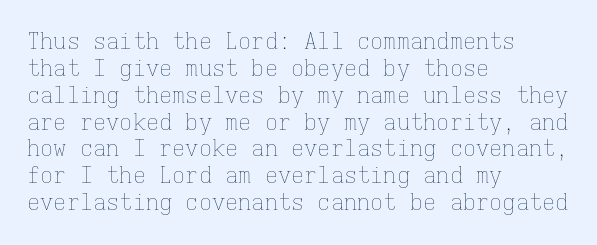
Q: Is the text bold? A: No.
Q: Is the text italic (slanted)? A: No, it is upright.
Q: Is the text underlined? A: No.
Q: How is the paragraph aligned? A: Left-aligned.
Q: Is the spacing between letters normal or unusually wide? A: Normal.
